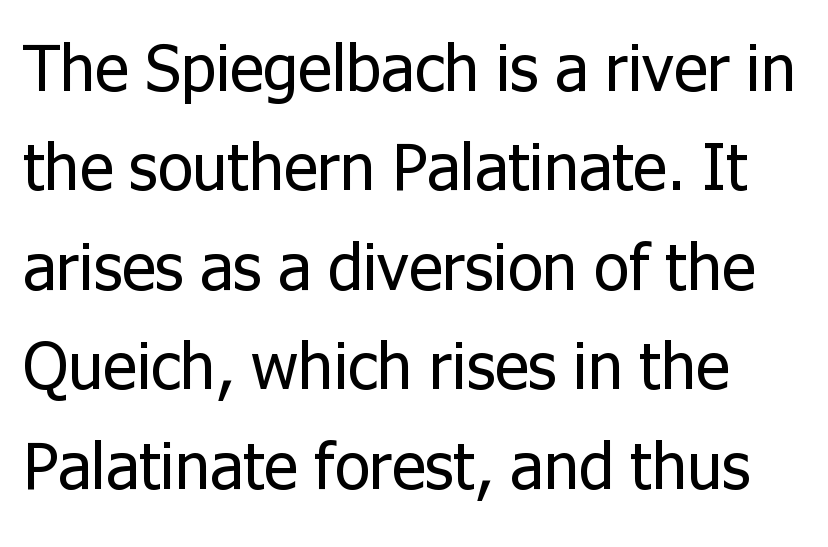
Q: Is the text bold? A: No.
Q: Is the text italic (slanted)? A: No, it is upright.
Q: Is the typeface a serif or a sans-serif typeface? A: Sans-serif.
Q: Is the text underlined? A: No.
Q: Is the spacing between letters normal or unusually wide? A: Normal.
Q: Is the spacing between lines tight, normal or loose? A: Normal.
Q: Width (condensed, normal, or wide)? A: Normal.
Q: Stroke contrast? A: Low.
Q: x-height? A: Medium.
Q: Monospaced? A: No.
